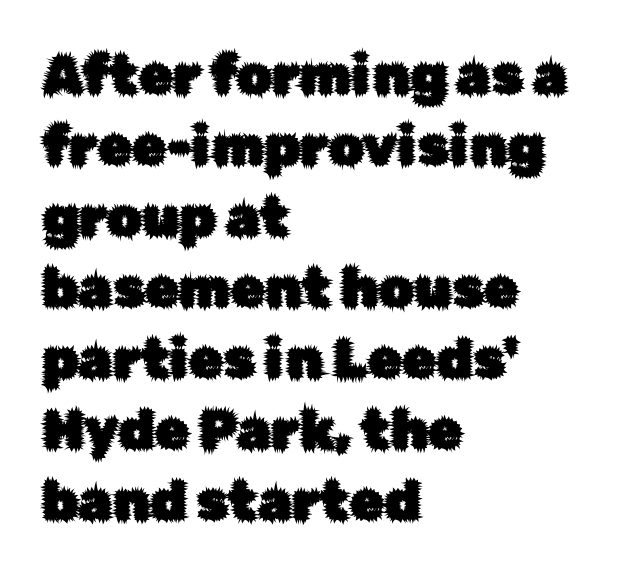
The image shows 55 px sans-serif type, upright; set left-aligned, normal line spacing (1.29x), normal letter spacing, not underlined; low stroke contrast and a medium x-height.
